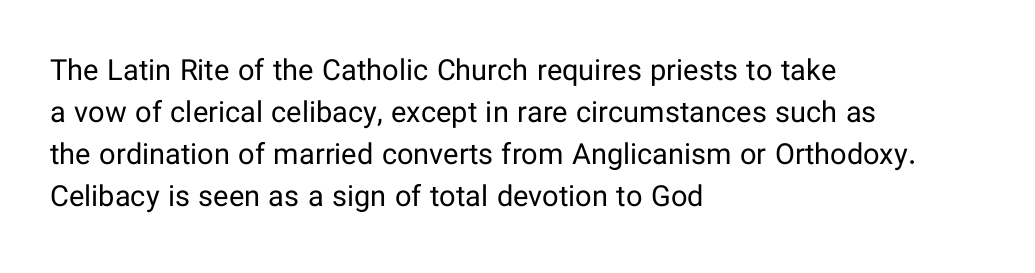
Think of a printed novel: that variable character pitch is what you see here. The weight tops out at a normal text grade. Evenly set lines give the paragraph a standard silhouette. The letters stand upright; this is a roman face. No word sits above an underline.
